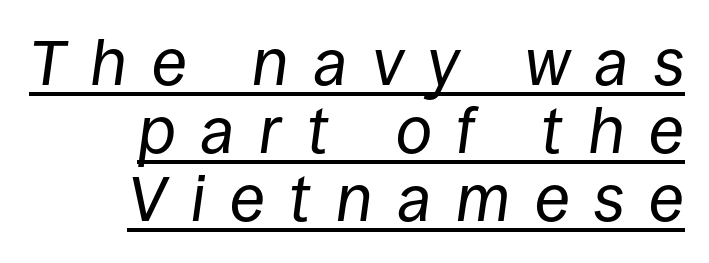
Letters have the restrained weight of plain body copy at most. A rule runs beneath these lines of type. Regarding leading, the lines here are crowded together. Right-aligned paragraph, ragged on the left. You could not count columns in this text — the font is proportionally spaced. You can tell it's italic because the verticals aren't actually vertical.
